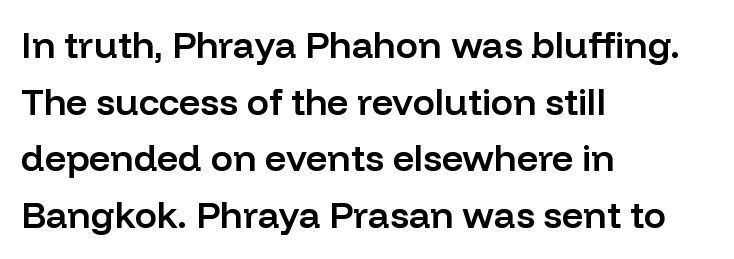
This sample uses plain, unmodified letter spacing. This is the regular roman posture of the typeface. Is this a sans? Yes — the strokes have no serifs. Notice how the passage keeps a crisp vertical edge on the left only.
